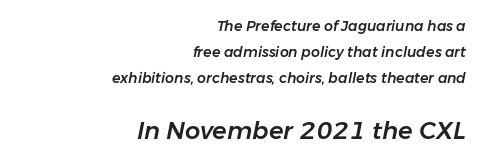
{"italic": "yes", "lean": "right", "slant_degrees": 11, "underline": "no", "align": "right", "line_spacing_ratio": 1.87, "letter_spacing": "normal", "letter_spacing_em": 0.0, "larger_block": "second", "size_ratio": 1.71, "glyph_px": 24}
